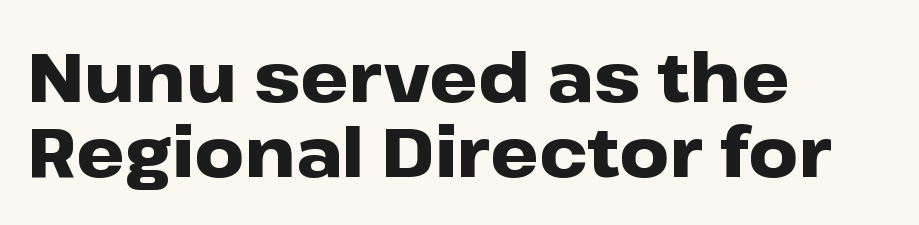
Spacing verdict: proportional, widths tailored to each character. Observe the ordinary spacing: letters are neighbours, not strangers. How heavy is the stroke? Heavy — this is a bold. Students, observe: this is what under-led, compact text looks like.
